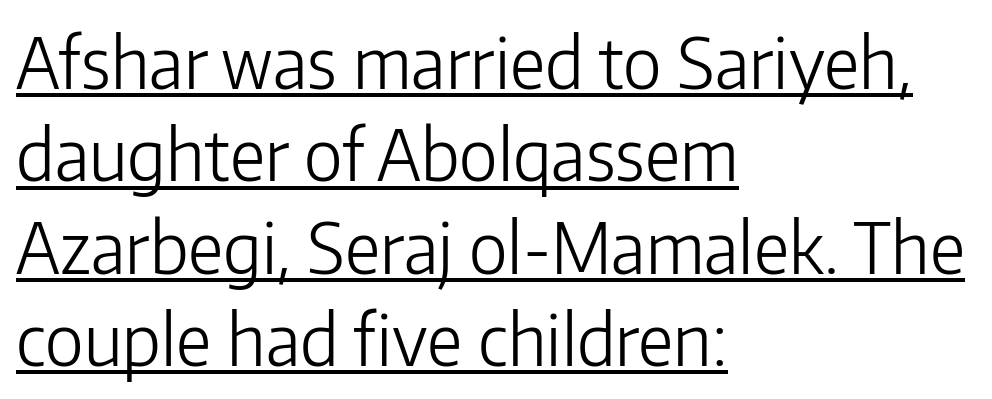
{"serif": "no", "italic": "no", "bold": "no", "weight": "light", "width": "normal", "stroke_contrast": "low", "x_height": "medium", "monospaced": "no", "underline": "yes", "align": "left", "line_spacing": "normal", "line_spacing_ratio": 1.32, "letter_spacing": "normal", "letter_spacing_em": 0.0, "glyph_px": 70}
